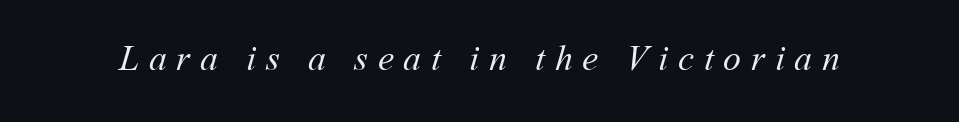
The image shows 36 px regular-weight type; set unusually wide letter spacing (+0.27 em), not underlined; medium stroke contrast and a medium x-height.
